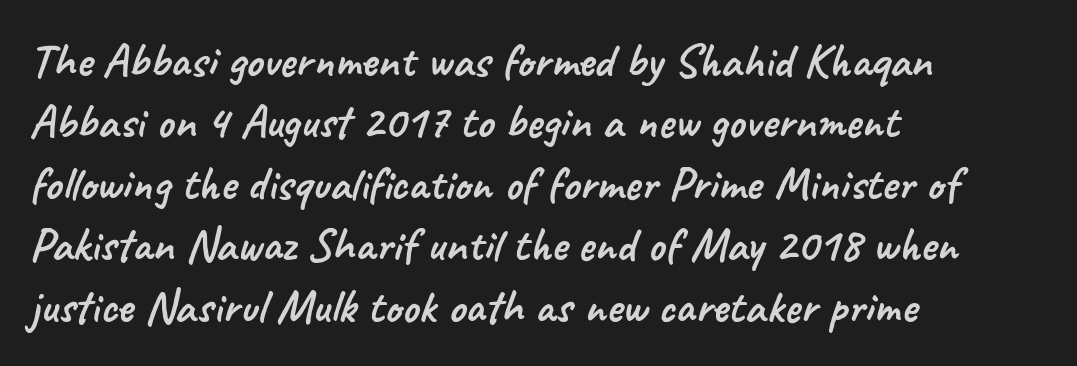
{"serif": "no", "width": "normal", "stroke_contrast": "low", "x_height": "small", "monospaced": "no", "underline": "no", "align": "left", "line_spacing": "normal", "line_spacing_ratio": 1.28, "letter_spacing": "normal", "letter_spacing_em": 0.0, "glyph_px": 48}
